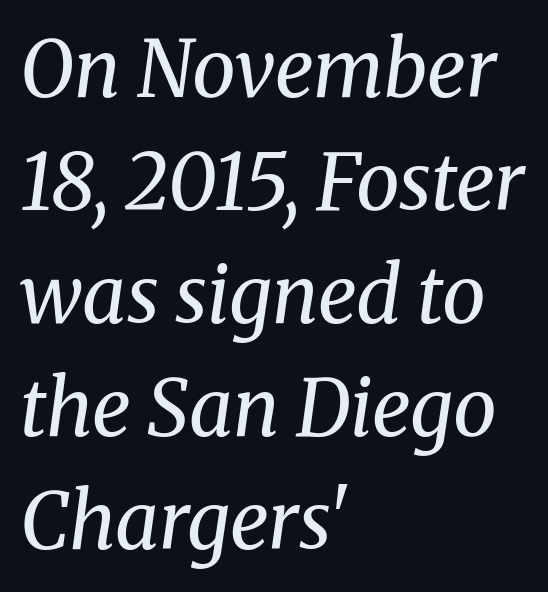
The passage shown has conventional tracking throughout. Varying glyph widths throughout — classic text-font behaviour. Note: serifs present on the glyphs. Heft: none added — not bold. The text block is weighted toward the left margin, trailing off unevenly rightward. Successive baselines arrive at the customary interval.
